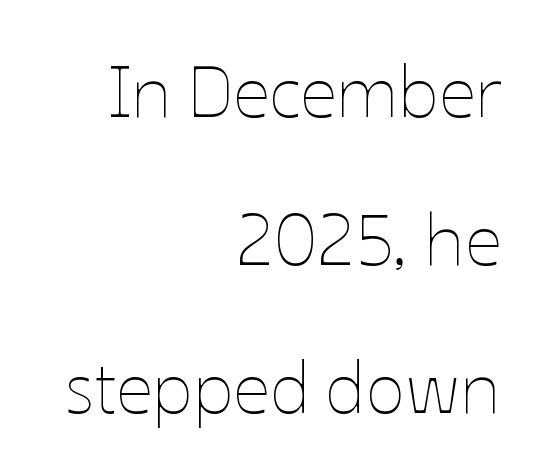
Q: Is the text bold? A: No.
Q: Is the text italic (slanted)? A: No, it is upright.
Q: Is the text underlined? A: No.
Q: How is the paragraph aligned? A: Right-aligned.
Q: Is the spacing between letters normal or unusually wide? A: Normal.
Q: Is the spacing between lines tight, normal or loose? A: Loose.
Q: Width (condensed, normal, or wide)? A: Normal.
Q: Stroke contrast? A: Low.
Q: x-height? A: Medium.
Q: Monospaced? A: No.
